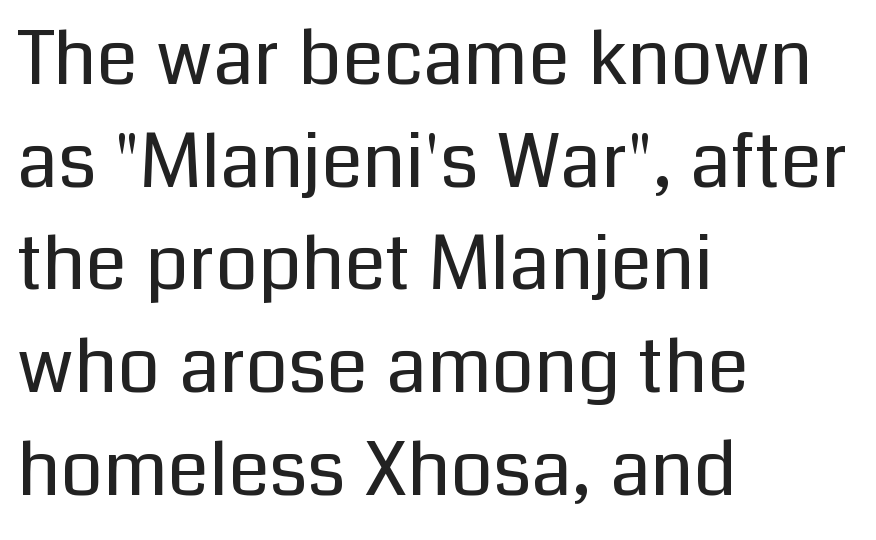
{"serif": "no", "italic": "no", "bold": "no", "weight": "regular", "width": "normal", "stroke_contrast": "low", "x_height": "medium", "monospaced": "no", "underline": "no", "align": "left", "line_spacing": "normal", "line_spacing_ratio": 1.37, "letter_spacing": "normal", "letter_spacing_em": 0.0, "glyph_px": 75}
